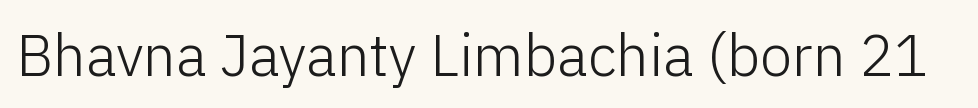
Serif or sans? Sans — the stroke terminals are bare. Has an underline been added? It has not. Do the characters align in a grid? No, the font is proportional. The type sits square on the baseline with zero lean. In terms of letterspacing, this is plain default setting.
